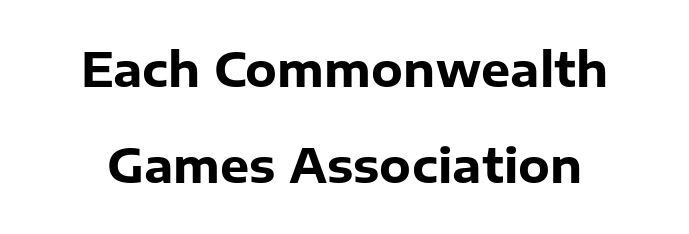
Q: Is the text bold? A: Yes.
Q: Is the text italic (slanted)? A: No, it is upright.
Q: Is the typeface a serif or a sans-serif typeface? A: Sans-serif.
Q: Is the text underlined? A: No.
Q: Is the spacing between letters normal or unusually wide? A: Normal.
Q: Is the spacing between lines tight, normal or loose? A: Loose.
Q: Width (condensed, normal, or wide)? A: Normal.
Q: Stroke contrast? A: Low.
Q: x-height? A: Medium.
Q: Monospaced? A: No.
